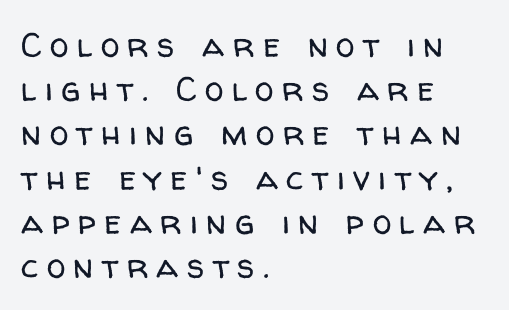
These lines stack with their left ends in a neat column. A typesetter would call this proportional, since set widths differ per character. Counters stay open thanks to moderate or lighter strokes. The baseline area is clear.
